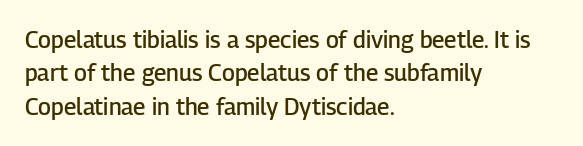
{"italic": "no", "bold": "semi", "underline": "no", "align": "left", "line_spacing": "normal", "line_spacing_ratio": 1.45, "letter_spacing": "normal", "letter_spacing_em": 0.0, "glyph_px": 23}
